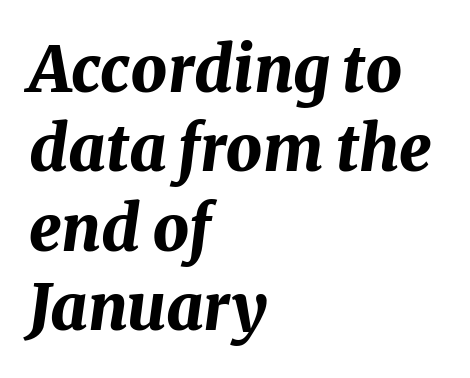
Q: Is the text bold? A: Yes.
Q: Is the text italic (slanted)? A: Yes, it leans right by about 8 degrees.
Q: Is the text underlined? A: No.
Q: How is the paragraph aligned? A: Left-aligned.
Q: Is the spacing between letters normal or unusually wide? A: Normal.
Q: Width (condensed, normal, or wide)? A: Normal.
Q: Stroke contrast? A: Medium.
Q: x-height? A: Medium.
Q: Monospaced? A: No.
